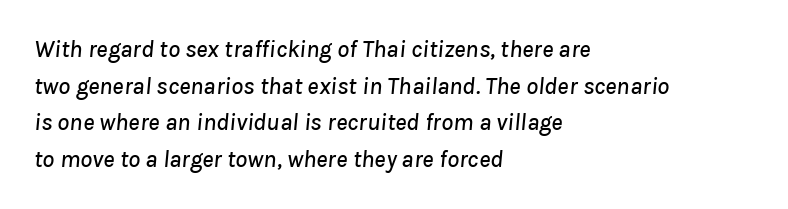
{"italic": "yes", "lean": "right", "slant_degrees": 8, "underline": "no", "align": "left", "line_spacing": "normal", "line_spacing_ratio": 1.53, "letter_spacing": "normal", "letter_spacing_em": 0.0, "glyph_px": 24}
